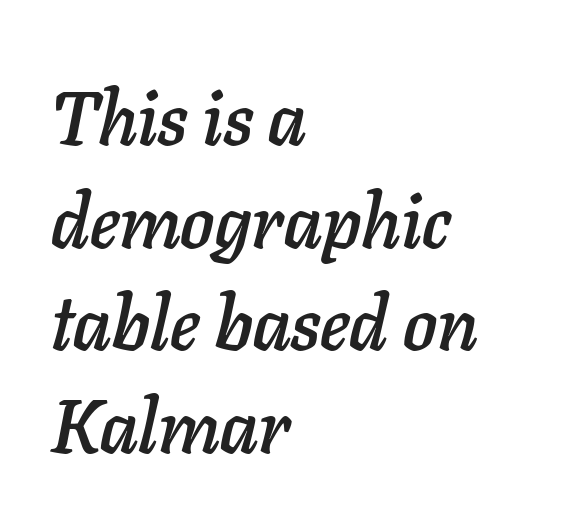
{"italic": "yes", "lean": "right", "slant_degrees": 11, "width": "normal", "stroke_contrast": "low", "x_height": "medium", "monospaced": "no", "underline": "no", "align": "left", "line_spacing": "normal", "line_spacing_ratio": 1.37, "letter_spacing": "normal", "letter_spacing_em": 0.0, "glyph_px": 75}
